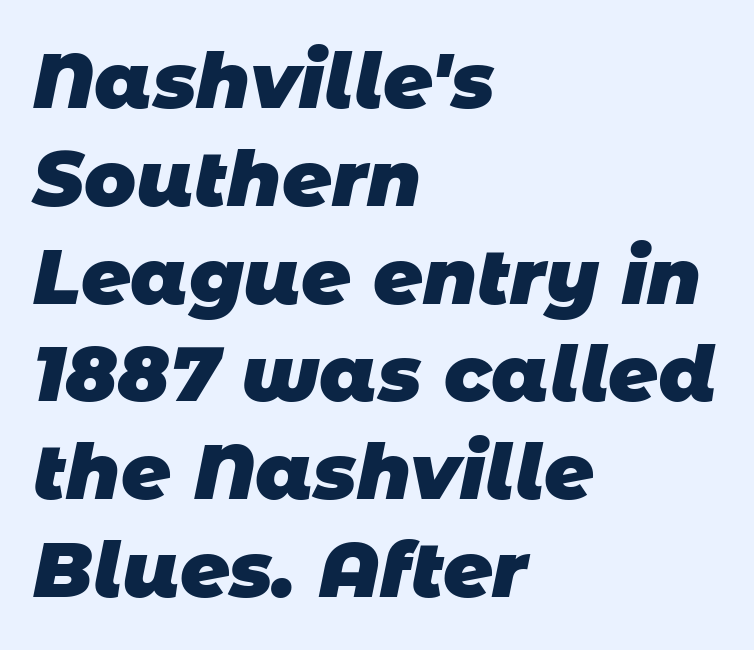
Pretty heavy lettering here — definitely bold. The rendering uses natural spacing where letterforms have individual widths. These lines are set flush left with a ragged right edge. Glance below the letters and you will spot only blank space.
